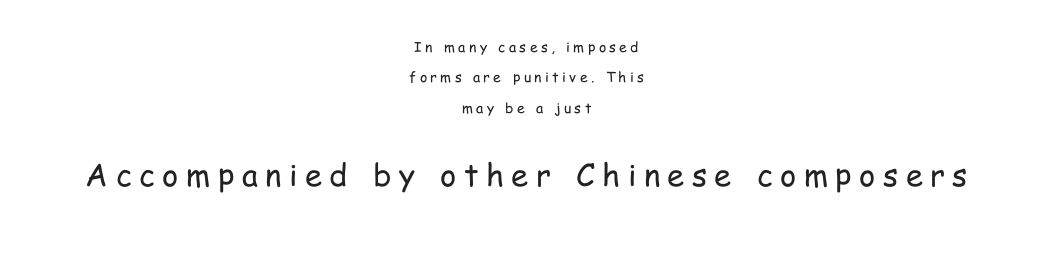
The image shows 31 px regular-weight, condensed sans-serif type, upright; set centered, loose line spacing (2.17x), unusually wide letter spacing (+0.24 em), not underlined; the second (bottom) block is 2.21x larger; low stroke contrast and a medium x-height.
